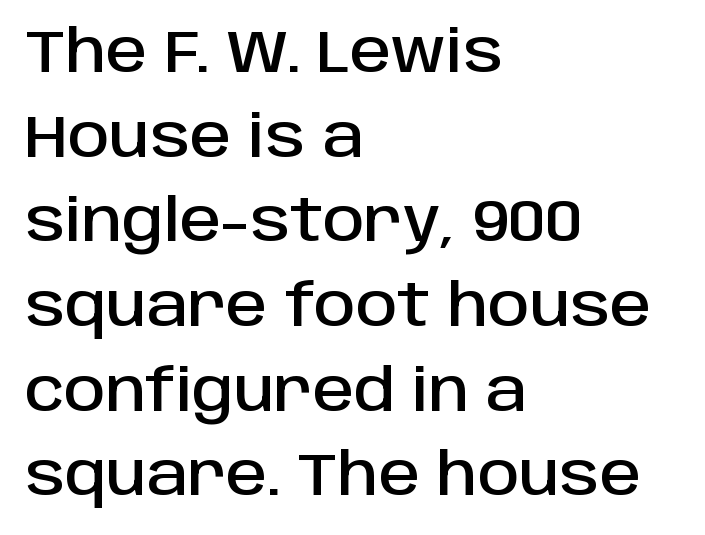
Q: Is the text italic (slanted)? A: No, it is upright.
Q: Is the typeface a serif or a sans-serif typeface? A: Sans-serif.
Q: Is the text underlined? A: No.
Q: How is the paragraph aligned? A: Left-aligned.
Q: Is the spacing between letters normal or unusually wide? A: Normal.
Q: Is the spacing between lines tight, normal or loose? A: Normal.
Q: Width (condensed, normal, or wide)? A: Normal.
Q: Stroke contrast? A: Low.
Q: x-height? A: Large.
Q: Monospaced? A: No.
